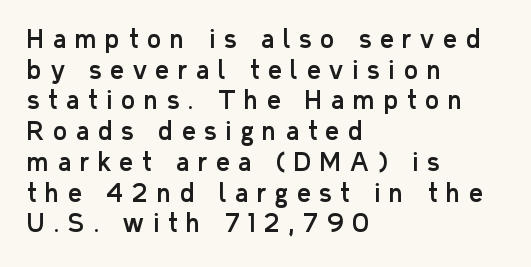
Q: Is the text italic (slanted)? A: No, it is upright.
Q: Is the text underlined? A: No.
Q: How is the paragraph aligned? A: Left-aligned.
Q: Is the spacing between letters normal or unusually wide? A: Unusually wide.
Q: Is the spacing between lines tight, normal or loose? A: Normal.
